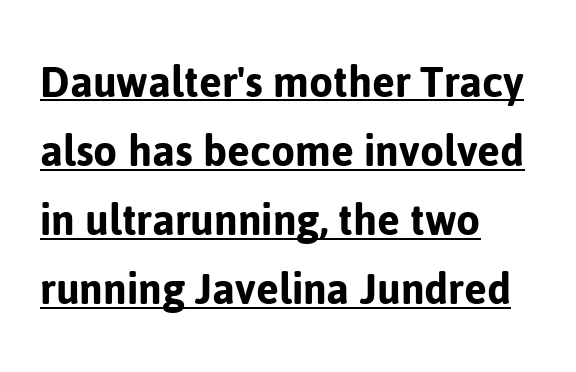
Leading: standard. These lines are rendered in a variable-pitch font. The paragraph has a hard left edge and a soft right edge. This sample uses an upright cut, with every glyph sitting square on the baseline. Grotesque or geometric, the face here clearly has no serifs. Descenders here cross a horizontal rule under the line.
